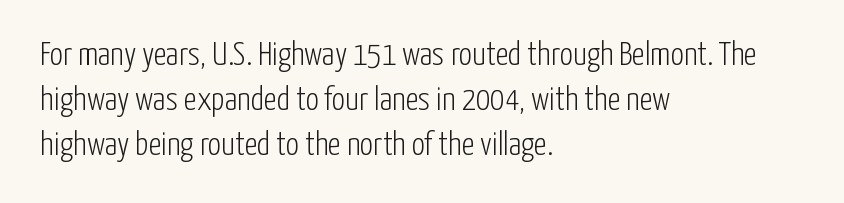
{"serif": "no", "italic": "no", "bold": "no", "weight": "light", "width": "condensed", "stroke_contrast": "low", "x_height": "medium", "monospaced": "no", "underline": "no", "align": "left", "line_spacing": "normal", "line_spacing_ratio": 1.37, "letter_spacing": "normal", "letter_spacing_em": 0.0, "glyph_px": 33}
